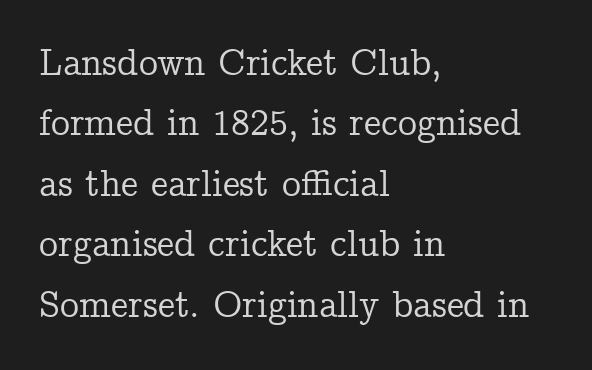
The image shows 38 px serif type, upright; set left-aligned, normal line spacing (1.59x), normal letter spacing, not underlined; low stroke contrast and a medium x-height.
